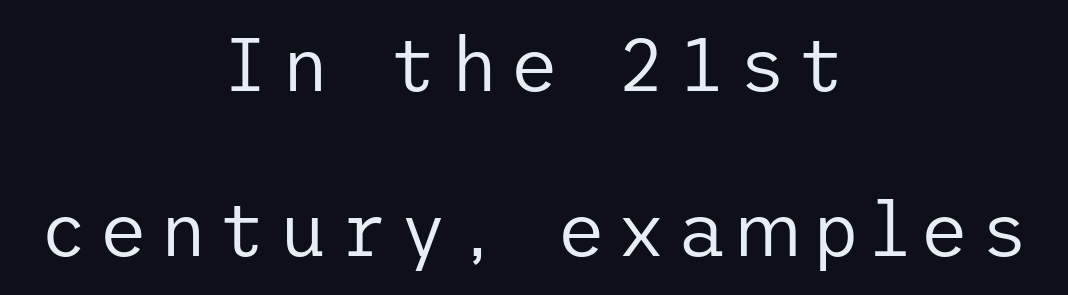
The image shows 75 px regular-weight sans-serif type, upright; set centered, loose line spacing (2.2x), not underlined; low stroke contrast and a medium x-height.
